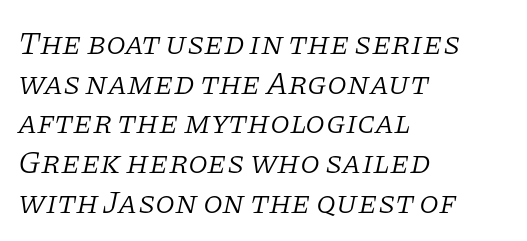
The image shows 32 px light serif type, italic (leaning right); set left-aligned, line spacing 1.24x, normal letter spacing, not underlined; low stroke contrast and a large x-height.
